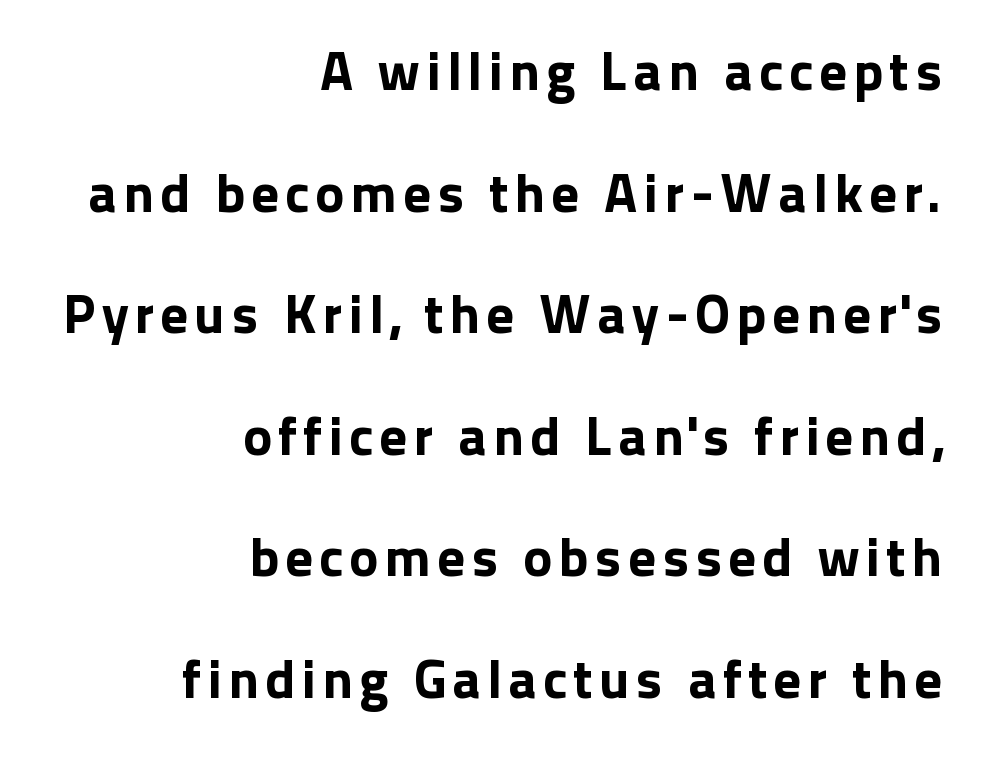
The image shows 55 px sans-serif type, upright; set right-aligned, loose line spacing (2.21x), not underlined; low stroke contrast and a medium x-height.
